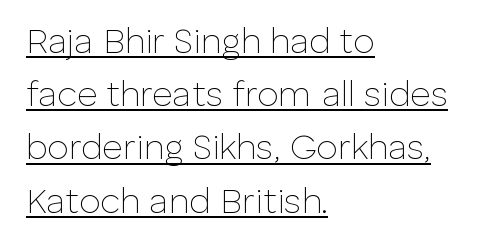
Q: Is the text bold? A: No.
Q: Is the text italic (slanted)? A: No, it is upright.
Q: Is the typeface a serif or a sans-serif typeface? A: Sans-serif.
Q: Is the text underlined? A: Yes.
Q: How is the paragraph aligned? A: Left-aligned.
Q: Is the spacing between letters normal or unusually wide? A: Normal.
Q: Is the spacing between lines tight, normal or loose? A: Normal.
Q: Width (condensed, normal, or wide)? A: Normal.
Q: Stroke contrast? A: Low.
Q: x-height? A: Medium.
Q: Monospaced? A: No.
